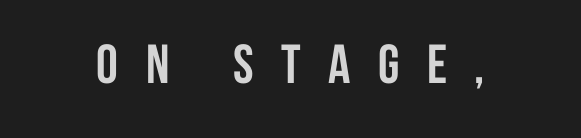
Quick note: not italic, upright. Look at the stroke-to-counter ratio: heavy, a bold. The horizontal fit of the characters is loose and conspicuously gappy. Bare-footed words on every line. Serif or sans? Sans — the stroke terminals are bare.
